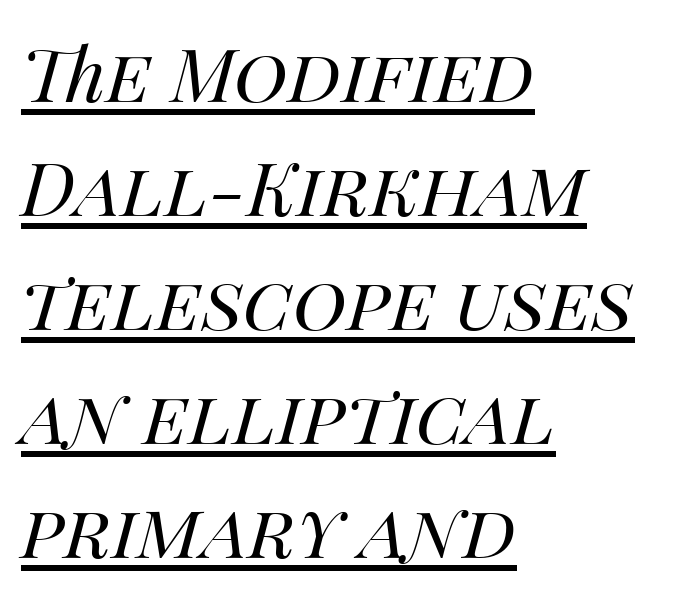
The image shows 74 px regular-weight type, italic (leaning right); set left-aligned, normal line spacing (1.54x), normal letter spacing, underlined; medium stroke contrast and a large x-height.
